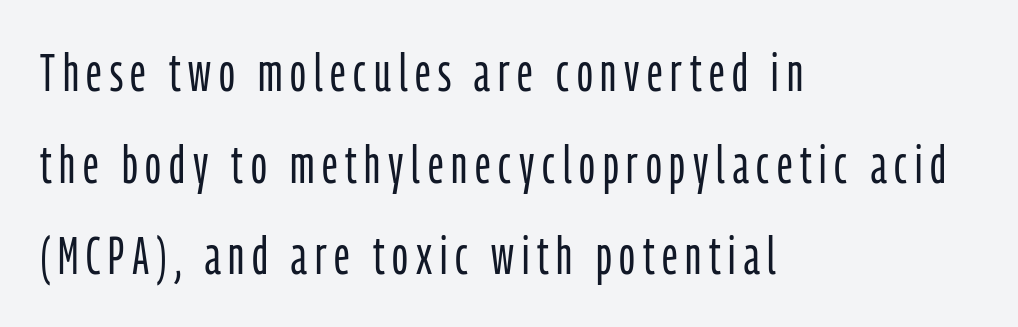
The image shows 52 px light, condensed sans-serif type, upright; set left-aligned, line spacing 1.76x, not underlined; low stroke contrast and a medium x-height.
